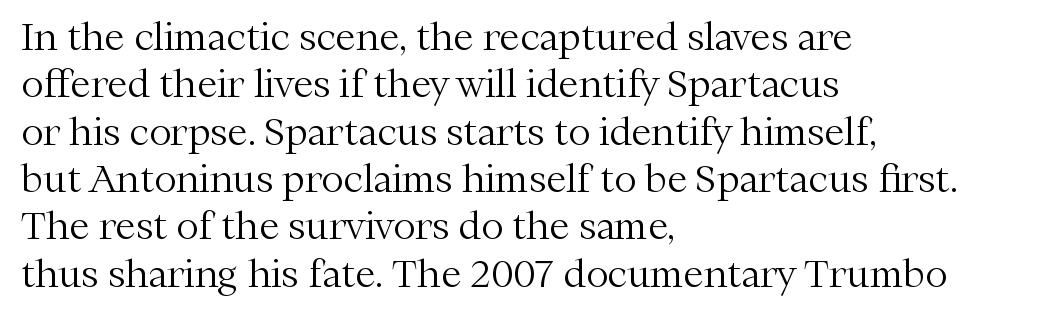
The image shows 37 px light serif type, upright; set left-aligned, normal line spacing (1.28x), normal letter spacing, not underlined; medium stroke contrast and a medium x-height.
